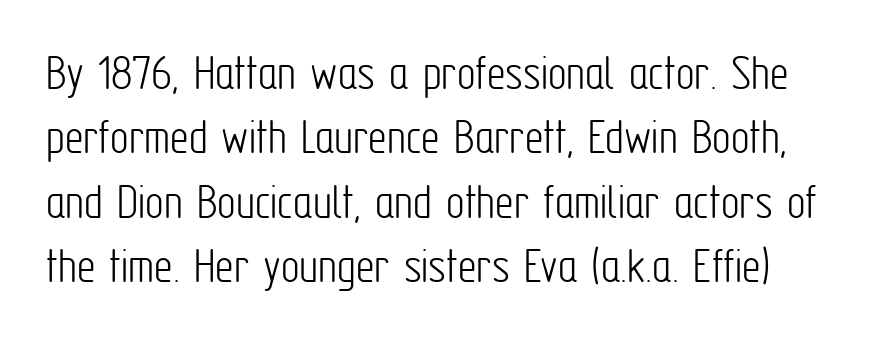
I'd call this a sans setting — the letters go barefoot. The horizontal fit of the characters is conventional and even. Descenders are the only things crossing below the line. Stems and bowls with no extra thickness — not bold. The typography opts for an upright posture over an oblique one. Varying glyph widths throughout — classic text-font behaviour.
